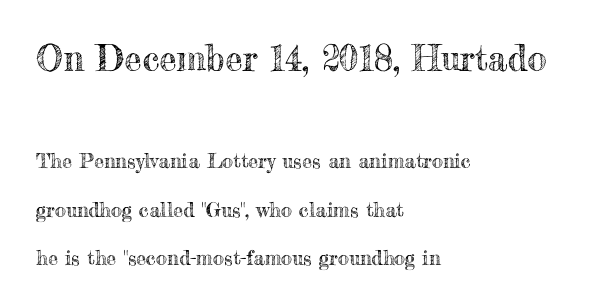
The image shows 35 px text type, upright; set left-aligned, loose line spacing (2.41x), normal letter spacing, not underlined; the first (top) block is 1.75x larger; a small x-height.
